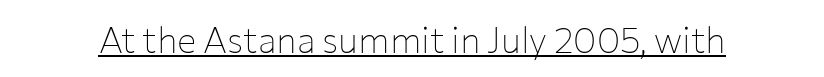
Q: Is the text bold? A: No.
Q: Is the text italic (slanted)? A: No, it is upright.
Q: Is the typeface a serif or a sans-serif typeface? A: Sans-serif.
Q: Is the text underlined? A: Yes.
Q: Is the spacing between letters normal or unusually wide? A: Normal.
Q: Width (condensed, normal, or wide)? A: Normal.
Q: Stroke contrast? A: Low.
Q: x-height? A: Medium.
Q: Monospaced? A: No.
